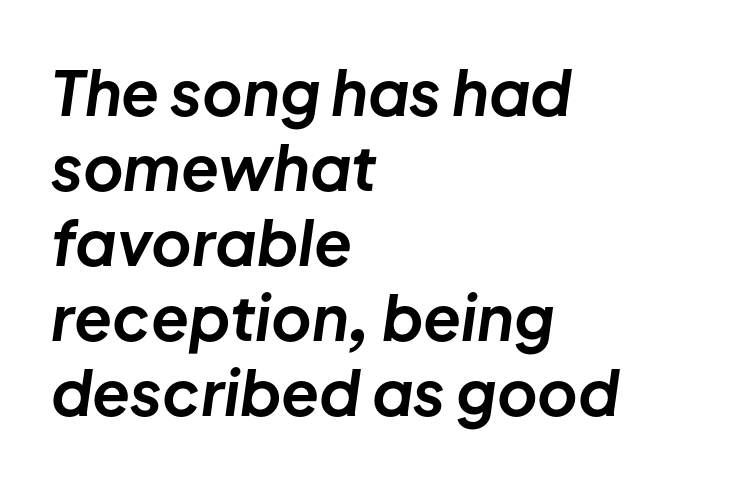
Q: Is the text bold? A: Yes.
Q: Is the text italic (slanted)? A: Yes, it leans right by about 8 degrees.
Q: Is the text underlined? A: No.
Q: How is the paragraph aligned? A: Left-aligned.
Q: Is the spacing between letters normal or unusually wide? A: Normal.
Q: Width (condensed, normal, or wide)? A: Normal.
Q: Stroke contrast? A: Low.
Q: x-height? A: Medium.
Q: Monospaced? A: No.
